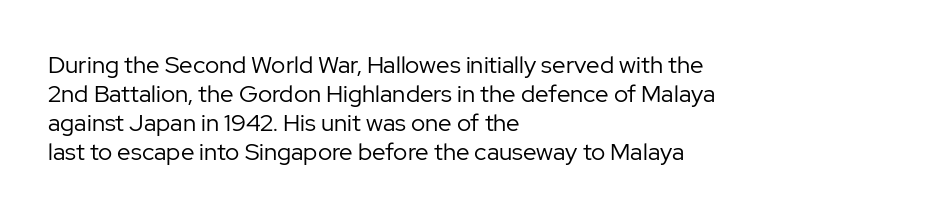
The image shows 24 px text type, upright; set left-aligned, line spacing 1.21x, normal letter spacing, not underlined.
